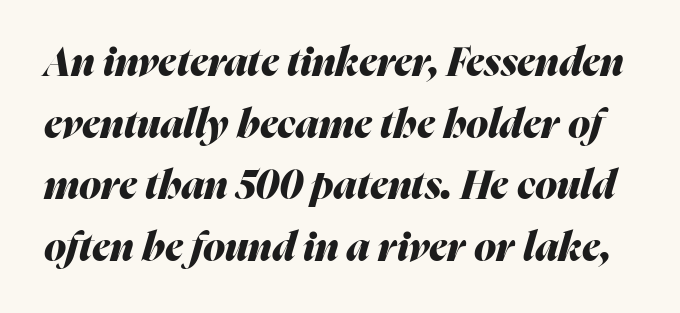
Q: Is the text bold? A: Yes.
Q: Is the text italic (slanted)? A: Yes, it leans right by about 16 degrees.
Q: Is the text underlined? A: No.
Q: Is the spacing between letters normal or unusually wide? A: Normal.
Q: Is the spacing between lines tight, normal or loose? A: Normal.
Q: Width (condensed, normal, or wide)? A: Normal.
Q: Stroke contrast? A: Medium.
Q: x-height? A: Medium.
Q: Monospaced? A: No.
